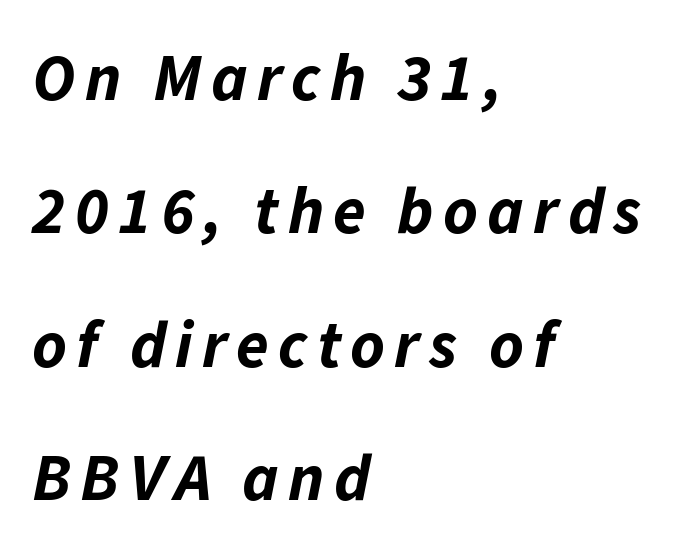
{"italic": "yes", "lean": "right", "slant_degrees": 11, "bold": "yes", "weight": "bold", "width": "normal", "stroke_contrast": "low", "x_height": "medium", "monospaced": "no", "underline": "no", "align": "left", "line_spacing": "loose", "line_spacing_ratio": 2.02, "glyph_px": 66}
